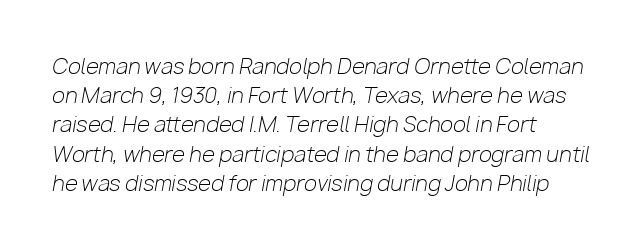
Q: Is the text bold? A: No.
Q: Is the text italic (slanted)? A: Yes, it leans right by about 10 degrees.
Q: Is the text underlined? A: No.
Q: How is the paragraph aligned? A: Left-aligned.
Q: Is the spacing between letters normal or unusually wide? A: Normal.
Q: Is the spacing between lines tight, normal or loose? A: Normal.
